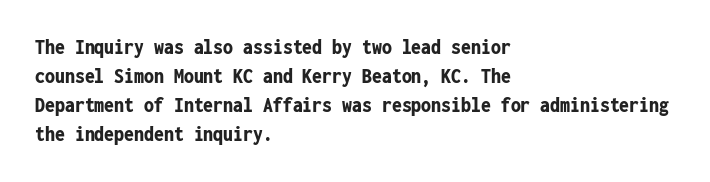
I'd describe the lettering as bold — thick and assertive. Line starts are locked; line ends wander. Nope, not italic — everything's standing straight. Only glyphs here, with clear space below each row.
